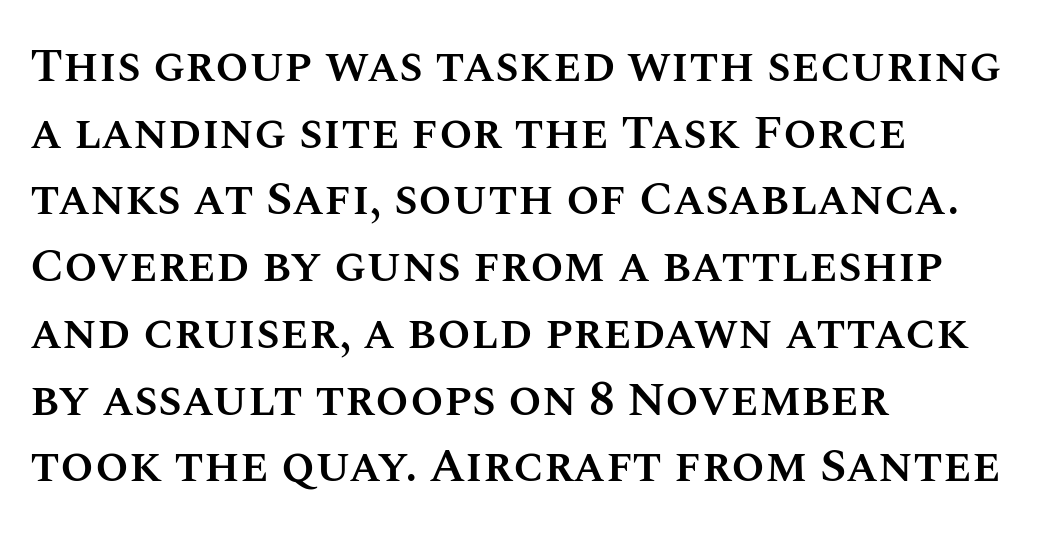
The rendering anchors every line to the left-hand side. Between one letter and the next there's only the usual sliver of space. Check under the words: just untouched page. Whoever set this chose a conventional vertical rhythm. The passage shown is typed in a proportional face where columns would drift. In terms of posture, this sample is upright.
